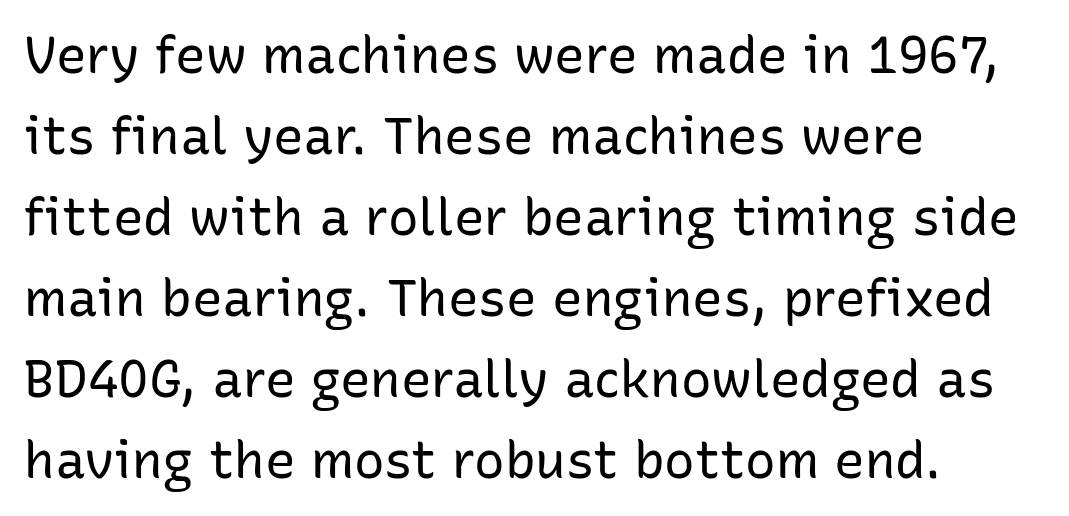
Q: Is the text bold? A: No.
Q: Is the text italic (slanted)? A: No, it is upright.
Q: Is the typeface a serif or a sans-serif typeface? A: Sans-serif.
Q: Is the text underlined? A: No.
Q: How is the paragraph aligned? A: Left-aligned.
Q: Is the spacing between letters normal or unusually wide? A: Normal.
Q: Is the spacing between lines tight, normal or loose? A: Normal.
Q: Width (condensed, normal, or wide)? A: Normal.
Q: Stroke contrast? A: Low.
Q: x-height? A: Medium.
Q: Monospaced? A: No.
